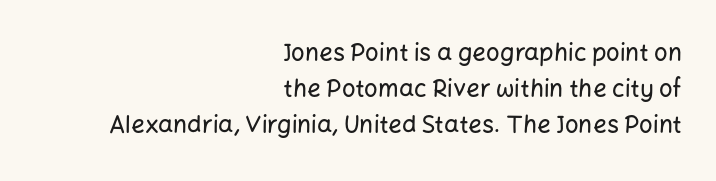
Q: Is the text italic (slanted)? A: No, it is upright.
Q: Is the text underlined? A: No.
Q: How is the paragraph aligned? A: Right-aligned.
Q: Is the spacing between letters normal or unusually wide? A: Normal.
Q: Is the spacing between lines tight, normal or loose? A: Normal.
